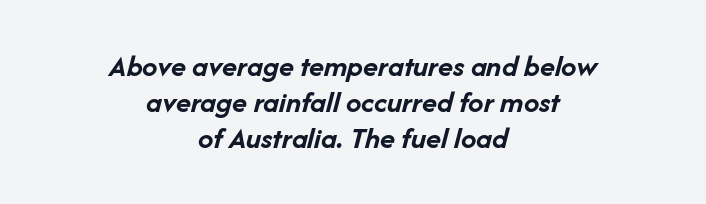
The gap between lines stays unmarked. How are the letters spaced? Ordinarily, with no added tracking. The characters look thick and weighty, a clear bold. A student would call this center alignment; a typographer would say set centered.
